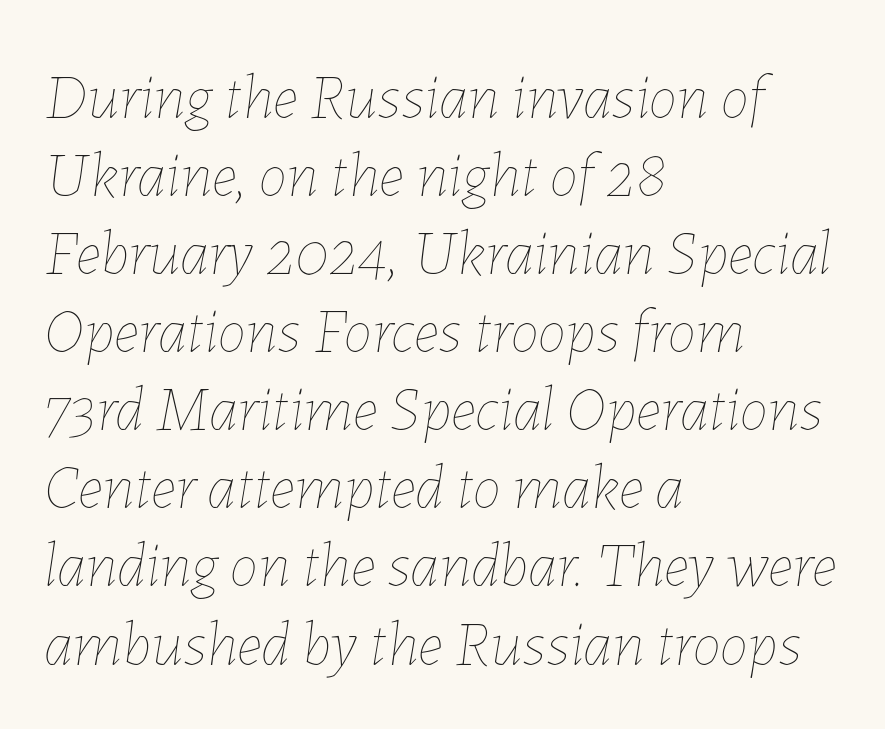
The image shows 64 px thin type, italic (leaning right); set left-aligned, line spacing 1.22x, normal letter spacing, not underlined; low stroke contrast and a medium x-height.
